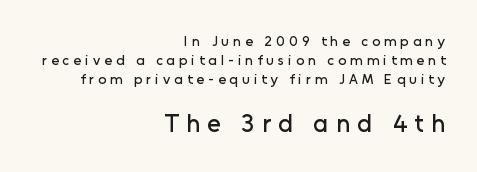
Q: Is the text italic (slanted)? A: No, it is upright.
Q: Is the text underlined? A: No.
Q: How is the paragraph aligned? A: Right-aligned.
Q: Is the spacing between letters normal or unusually wide? A: Unusually wide.
Q: Is the spacing between lines tight, normal or loose? A: Normal.
Q: Which block of text is set in a larger size, the first (top) or the second (bottom)? A: The second (bottom) one.
